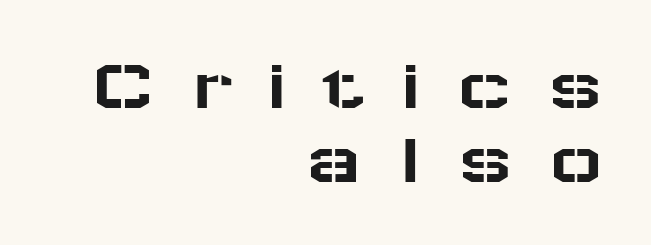
The image shows 75 px wide sans-serif type, upright; set right-aligned, tight line spacing (0.99x), unusually wide letter spacing (+0.46 em), not underlined; low stroke contrast and a medium x-height.
